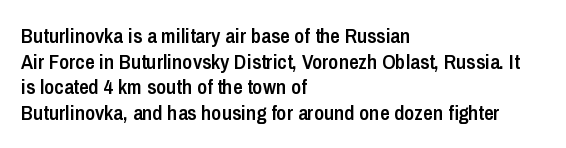
Nobody drew a line under any word here. The letters stand straight up with perfectly vertical stems. Emphasis by weight is partial: semibold. Nobody touched the tracking dial on this one. Compared with a centered layout, this one pins lines to the left instead.
